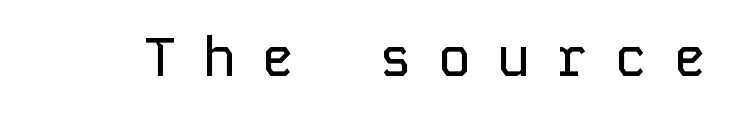
Characters follow at a spacing far wider than the type designer built in. Anything drawn beneath the words? Only blank space. Italic? Not at all — the glyphs are vertical. Fixed-width glyphs throughout — classic coding-font behaviour.
